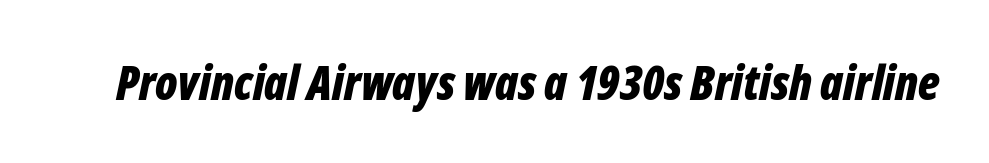
When letters slant like this, we call the style italic. The space beneath each line is pristine and unruled. The tracking reads as untouched default to a designer's eye. Character widths vary here, with narrow letters taking less room than wide ones. This is heavy type, rendered in bold.
